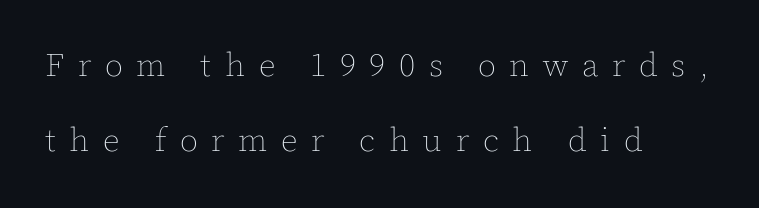
The image shows 33 px thin type, upright; set left-aligned, loose line spacing (2.26x), unusually wide letter spacing (+0.41 em), not underlined; a medium x-height.
